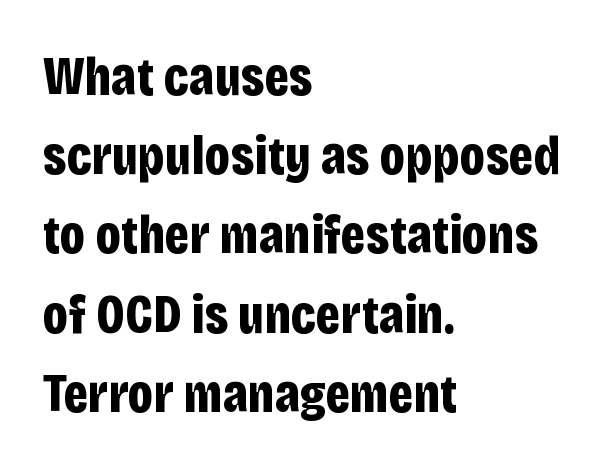
{"serif": "no", "italic": "no", "bold": "yes", "weight": "bold", "width": "condensed", "stroke_contrast": "low", "x_height": "large", "monospaced": "no", "underline": "no", "align": "left", "line_spacing": "normal", "line_spacing_ratio": 1.44, "letter_spacing": "normal", "letter_spacing_em": 0.0, "glyph_px": 55}
